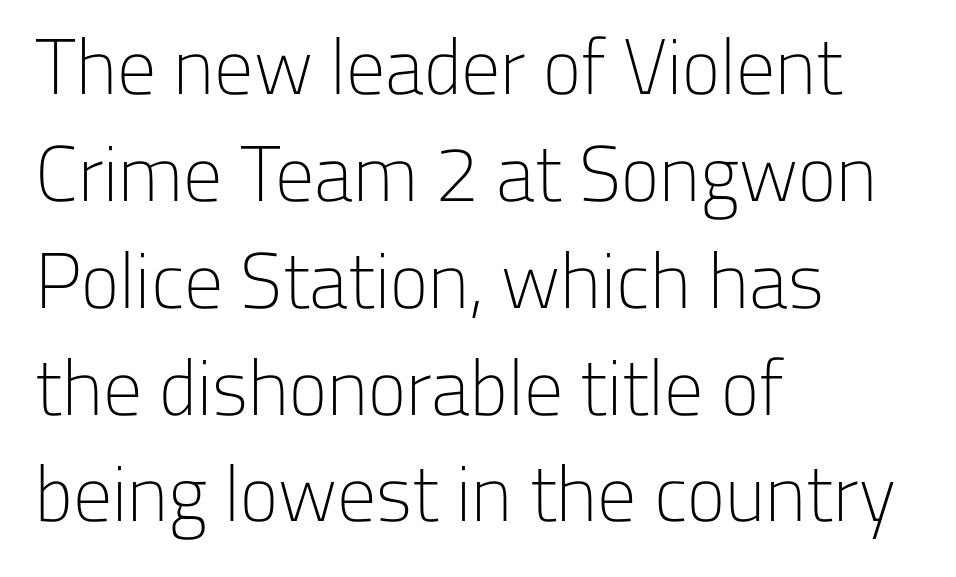
Q: Is the text bold? A: No.
Q: Is the text italic (slanted)? A: No, it is upright.
Q: Is the typeface a serif or a sans-serif typeface? A: Sans-serif.
Q: Is the text underlined? A: No.
Q: How is the paragraph aligned? A: Left-aligned.
Q: Is the spacing between letters normal or unusually wide? A: Normal.
Q: Is the spacing between lines tight, normal or loose? A: Normal.
Q: Width (condensed, normal, or wide)? A: Normal.
Q: Stroke contrast? A: Low.
Q: x-height? A: Medium.
Q: Monospaced? A: No.
